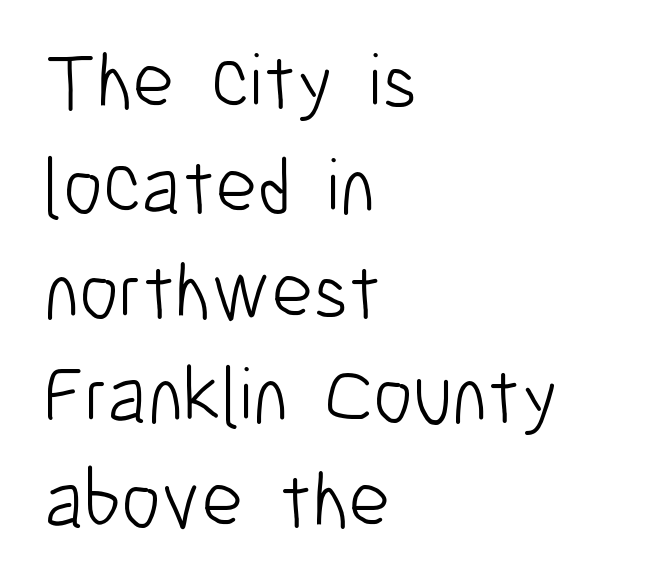
The letterforms sit at book weight or below. Does extra space separate the letters? No, they use regular spacing. Each new line begins a customary step beneath the previous one. Stroke terminals: plain, sans-serif. A typesetter would mark this as roman, not italic.
